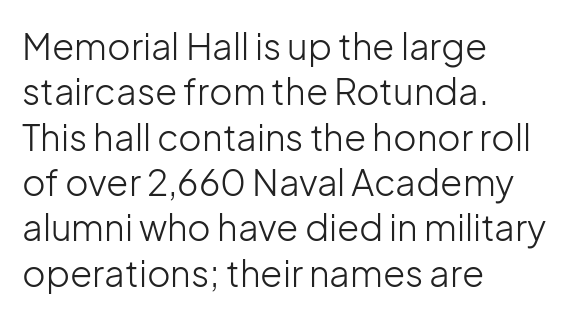
{"serif": "no", "italic": "no", "bold": "no", "weight": "light", "width": "normal", "stroke_contrast": "low", "x_height": "medium", "monospaced": "no", "underline": "no", "align": "left", "line_spacing": "normal", "line_spacing_ratio": 1.26, "letter_spacing": "normal", "letter_spacing_em": 0.0, "glyph_px": 36}
